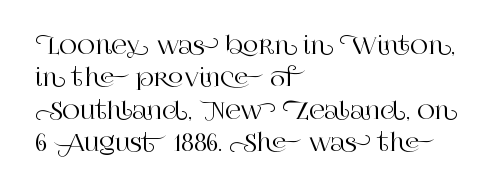
{"italic": "no", "underline": "no", "align": "left", "line_spacing": "normal", "line_spacing_ratio": 1.35, "letter_spacing": "normal", "letter_spacing_em": 0.0, "glyph_px": 24}
